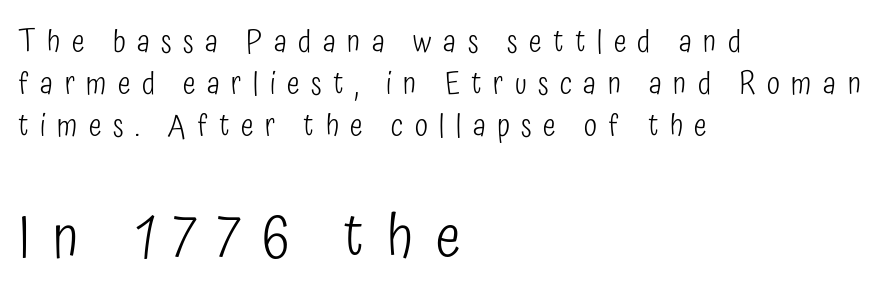
{"serif": "no", "italic": "no", "bold": "no", "weight": "light", "width": "condensed", "stroke_contrast": "low", "x_height": "medium", "monospaced": "no", "underline": "no", "align": "left", "line_spacing": "normal", "line_spacing_ratio": 1.4, "letter_spacing": "wide", "letter_spacing_em": 0.38, "larger_block": "second", "size_ratio": 1.97, "glyph_px": 59}
